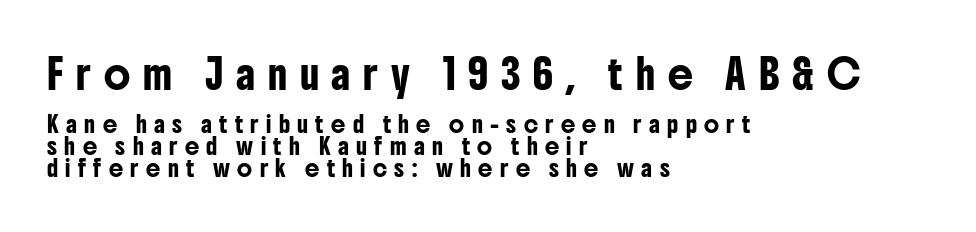
The image shows 28 px condensed sans-serif type, upright; set left-aligned, normal line spacing (1.38x), unusually wide letter spacing (+0.46 em), not underlined; the first (top) block is 1.75x larger; low stroke contrast and a medium x-height.
